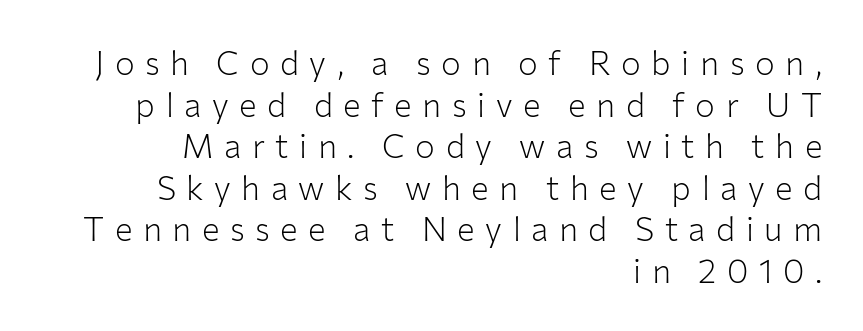
{"serif": "no", "italic": "no", "bold": "no", "weight": "light", "width": "normal", "stroke_contrast": "low", "x_height": "medium", "monospaced": "no", "underline": "no", "align": "right", "line_spacing": "normal", "line_spacing_ratio": 1.26, "letter_spacing": "wide", "letter_spacing_em": 0.32, "glyph_px": 33}
